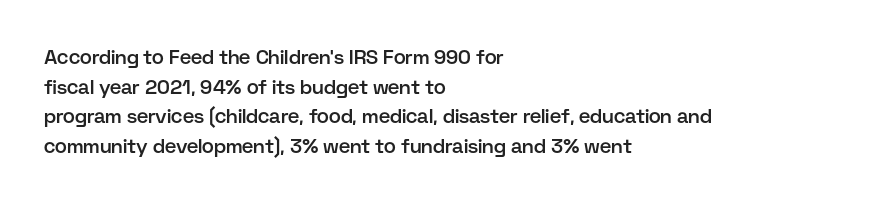
Descender tails drop into unmarked territory. Students, note that the glyphs here touch the page at normal intervals. Whoever set this chose a conventional vertical rhythm. These lines were composed using upright roman letters.
